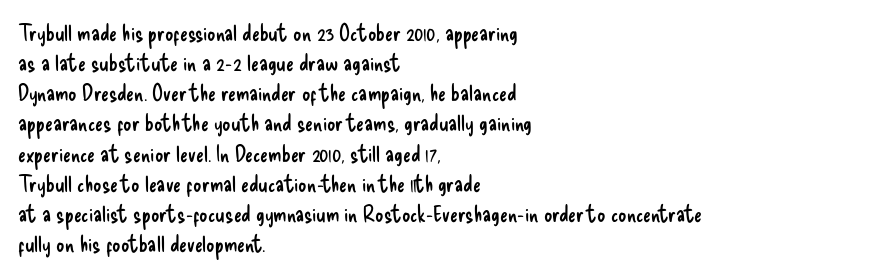
The image shows 23 px text type, upright; set left-aligned, normal line spacing (1.31x), normal letter spacing, not underlined.
